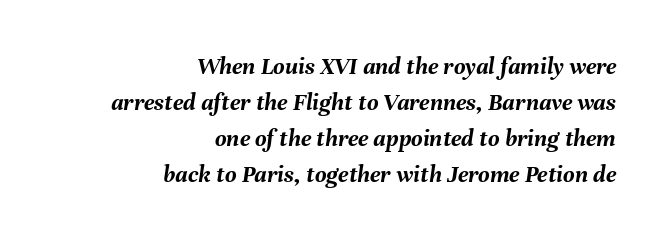
{"italic": "yes", "lean": "right", "slant_degrees": 8, "bold": "yes", "underline": "no", "align": "right", "line_spacing": "normal", "line_spacing_ratio": 1.44, "letter_spacing": "normal", "letter_spacing_em": 0.0, "glyph_px": 25}
